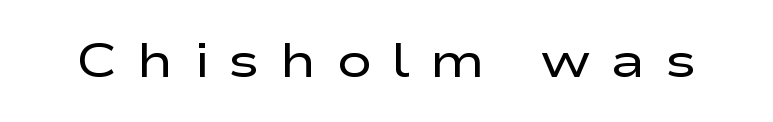
Classification — sans serif. Is the stroke heavy? The answer is a plain regular-or-lighter. Here the designer chose a conventional face with non-uniform glyph widths. Nope, not italic — everything's standing straight.
